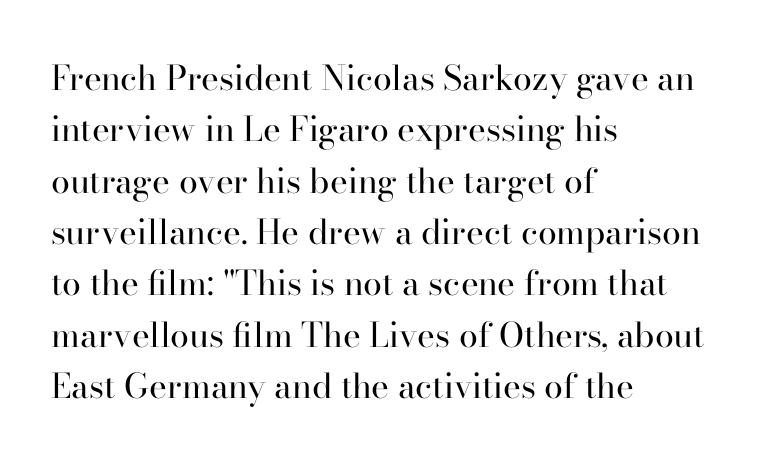
The image shows 34 px regular-weight serif type, upright; set left-aligned, normal line spacing (1.51x), normal letter spacing, not underlined; high stroke contrast and a small x-height.
